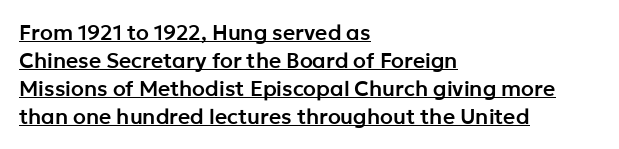
Q: Is the text italic (slanted)? A: No, it is upright.
Q: Is the text underlined? A: Yes.
Q: How is the paragraph aligned? A: Left-aligned.
Q: Is the spacing between letters normal or unusually wide? A: Normal.
Q: Is the spacing between lines tight, normal or loose? A: Normal.
